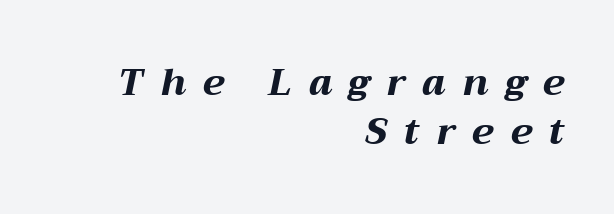
The type is letterspaced generously, with wide tracking. Does the leading feel generous? No, just average. The baseline area is clear. The typesetting leans heavy: a genuine bold. Does the lettering tilt? It does — this is italic.
